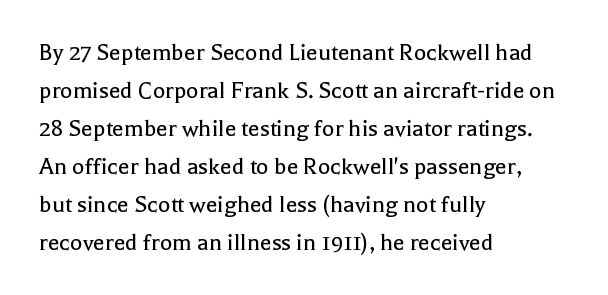
The image shows 26 px text type, upright; set left-aligned, normal line spacing (1.46x), normal letter spacing, not underlined.
